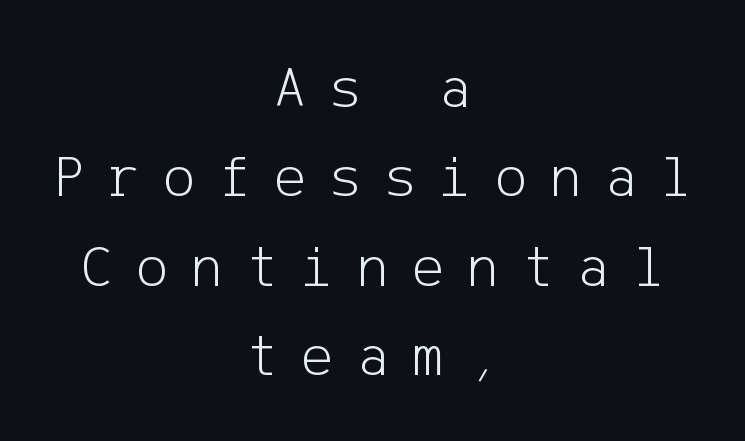
Examine the stroke ends and you'll find no serifs. Reading down the column, the eye jumps a familiar distance to each next line. The glyphs are unaccompanied by any horizontal stroke below them. Each word looks stretched out because of the extra space between its letters. The rag falls on both sides of this text block equally. Nothing heavy about these letters — not bold at all.
